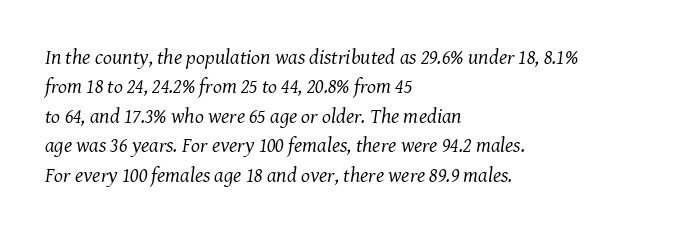
The image shows 21 px text type, italic (leaning right); set left-aligned, normal line spacing (1.4x), normal letter spacing, not underlined.
